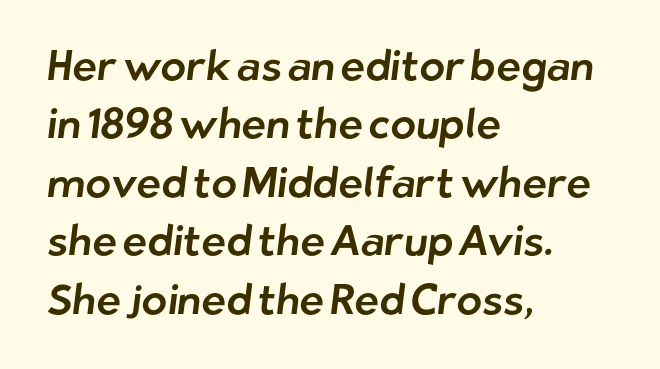
The image shows 42 px sans-serif type; set left-aligned, normal line spacing (1.39x), normal letter spacing, not underlined; low stroke contrast and a medium x-height.
